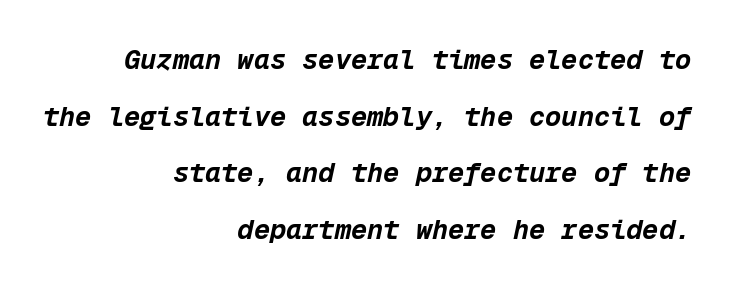
Q: Is the text bold? A: Yes.
Q: Is the text italic (slanted)? A: Yes, it leans right by about 12 degrees.
Q: Is the text underlined? A: No.
Q: How is the paragraph aligned? A: Right-aligned.
Q: Is the spacing between letters normal or unusually wide? A: Normal.
Q: Is the spacing between lines tight, normal or loose? A: Loose.
